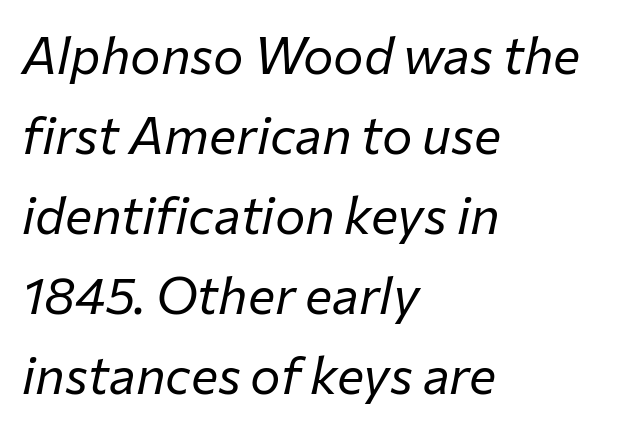
Q: Is the text bold? A: No.
Q: Is the text italic (slanted)? A: Yes, it leans right by about 12 degrees.
Q: Is the text underlined? A: No.
Q: How is the paragraph aligned? A: Left-aligned.
Q: Is the spacing between letters normal or unusually wide? A: Normal.
Q: Is the spacing between lines tight, normal or loose? A: Normal.
Q: Width (condensed, normal, or wide)? A: Normal.
Q: Stroke contrast? A: Low.
Q: x-height? A: Medium.
Q: Monospaced? A: No.
